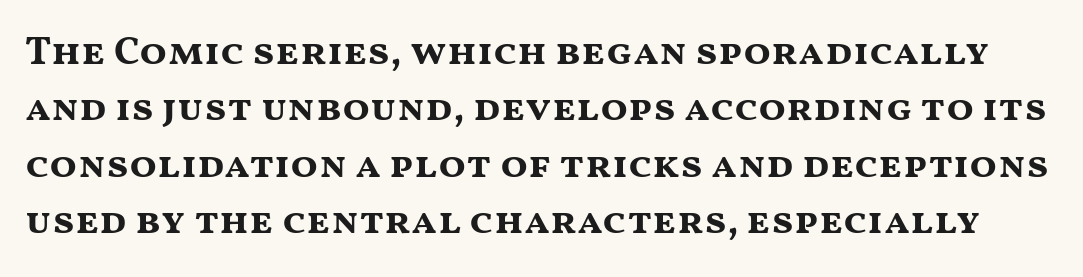
The letters stand straight up with perfectly vertical stems. The type family on display is of the sans-serif kind. How would I describe the line gaps? Plain and ordinary. You could call the tracking neutral — neither tight nor loose.
